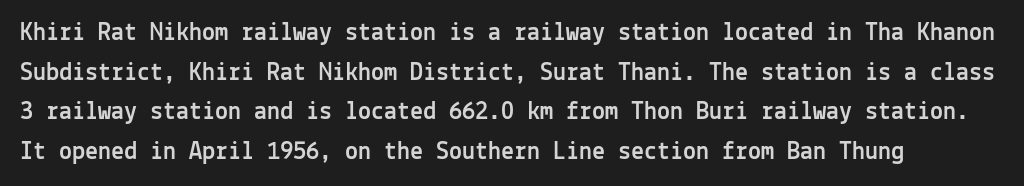
Interline gaps are of average width in this sample. The type sits square on the baseline with zero lean. Just letters on the line, the space beneath them empty. Students, note that the glyphs here touch the page at normal intervals. The rendering anchors every line to the left-hand side.
